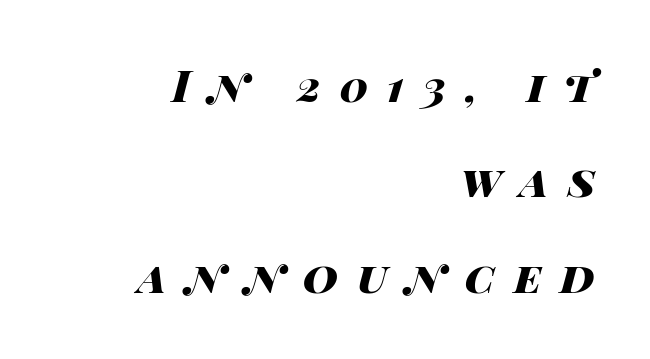
Do the characters align in a grid? No, the font is proportional. Is the letter spacing exaggerated? Yes — the characters are pushed far apart. The lettering tilts uniformly, giving the passage an italic look. Heft: maximum for text — a bold. The gap between lines stays unmarked. The vertical gap from one line to the next is large.
